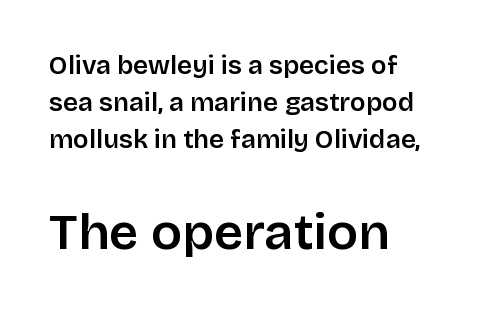
{"serif": "no", "italic": "no", "bold": "semi", "weight": "semibold", "width": "normal", "stroke_contrast": "low", "x_height": "large", "monospaced": "no", "underline": "no", "align": "left", "line_spacing": "normal", "line_spacing_ratio": 1.42, "letter_spacing": "normal", "letter_spacing_em": 0.0, "larger_block": "second", "size_ratio": 1.96, "glyph_px": 51}
